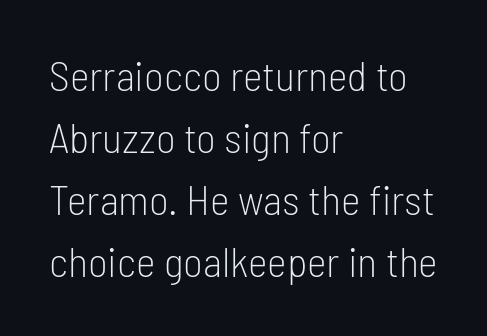
Q: Is the text bold? A: No.
Q: Is the text italic (slanted)? A: No, it is upright.
Q: Is the typeface a serif or a sans-serif typeface? A: Sans-serif.
Q: Is the text underlined? A: No.
Q: How is the paragraph aligned? A: Left-aligned.
Q: Is the spacing between letters normal or unusually wide? A: Normal.
Q: Is the spacing between lines tight, normal or loose? A: Normal.
Q: Width (condensed, normal, or wide)? A: Condensed.
Q: Stroke contrast? A: Low.
Q: x-height? A: Medium.
Q: Monospaced? A: No.
